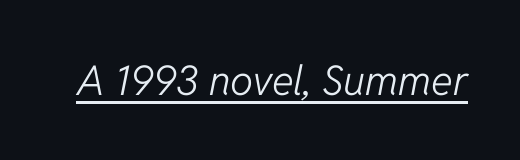
The image shows 41 px light type, italic (leaning right); set normal letter spacing, underlined; low stroke contrast and a medium x-height.
